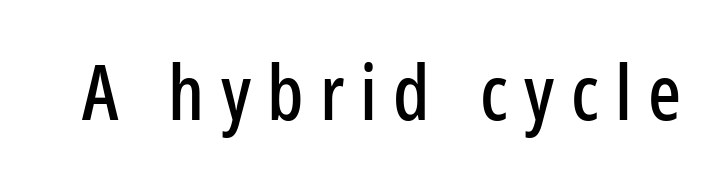
{"serif": "no", "italic": "no", "width": "condensed", "stroke_contrast": "low", "x_height": "medium", "monospaced": "no", "underline": "no", "letter_spacing": "wide", "letter_spacing_em": 0.21, "glyph_px": 77}
